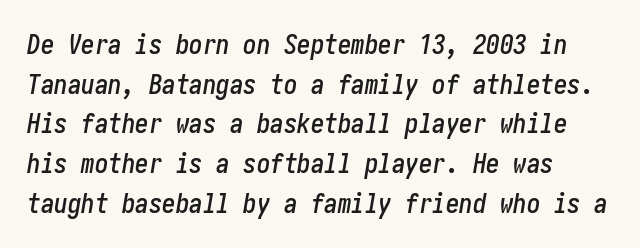
The image shows 27 px text type, italic (leaning right); set left-aligned, normal line spacing (1.47x), normal letter spacing, not underlined.
